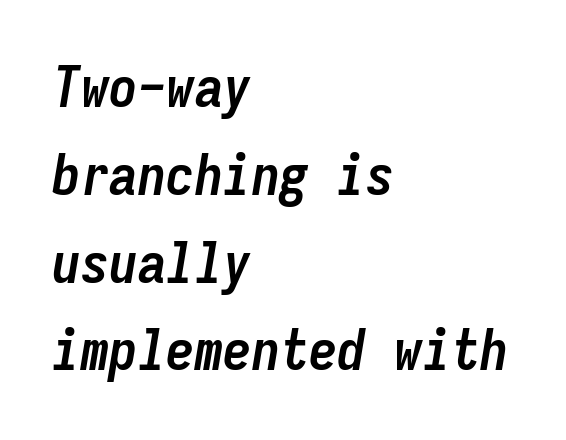
The image shows 57 px semibold, condensed type, italic (leaning right), monospaced; set left-aligned, normal line spacing (1.54x), normal letter spacing, not underlined; low stroke contrast and a medium x-height.
